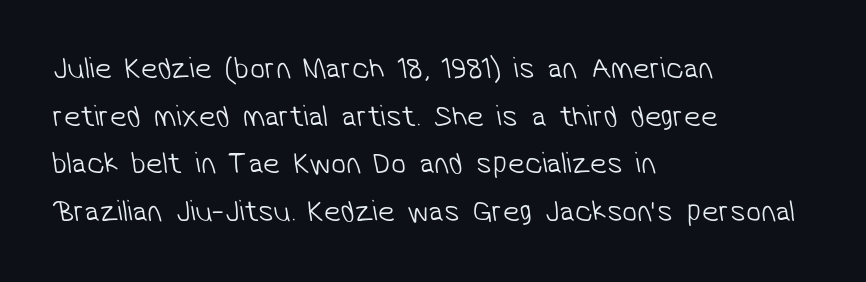
Q: Is the text bold? A: No.
Q: Is the typeface a serif or a sans-serif typeface? A: Sans-serif.
Q: Is the text underlined? A: No.
Q: How is the paragraph aligned? A: Left-aligned.
Q: Is the spacing between letters normal or unusually wide? A: Normal.
Q: Is the spacing between lines tight, normal or loose? A: Normal.
Q: Width (condensed, normal, or wide)? A: Normal.
Q: Stroke contrast? A: Low.
Q: x-height? A: Medium.
Q: Monospaced? A: No.
